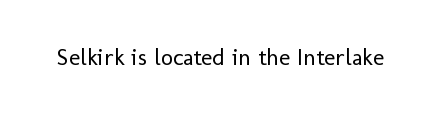
The image shows 24 px text type, upright; set normal letter spacing, not underlined.
